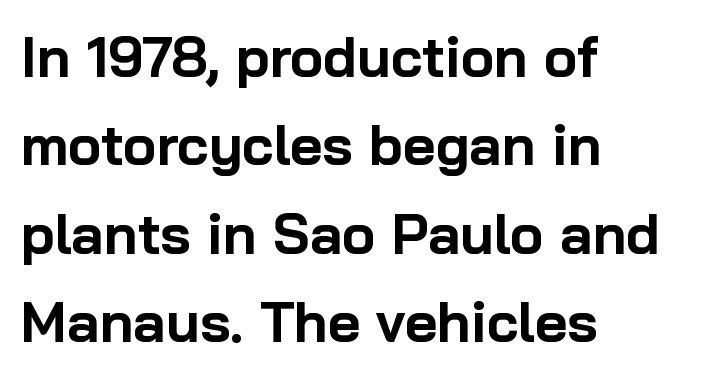
Rule under the text: the space is simply empty. Every character sits straight up, as roman type does. The lines are quadded left. Summary of vertical rhythm: regular, with standard interline spacing. Here the designer chose a conventional face with non-uniform glyph widths.
